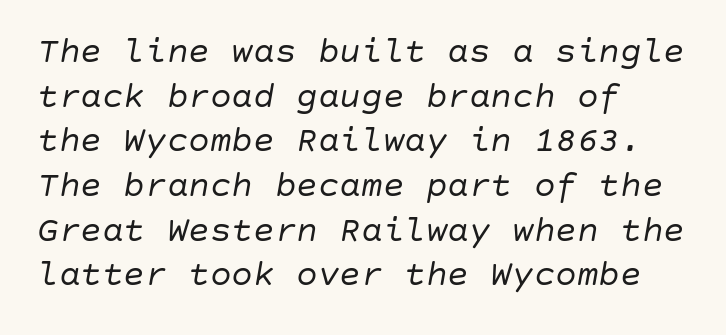
The image shows 36 px regular-weight type, italic (leaning right); set left-aligned, line spacing 1.24x, normal letter spacing, not underlined; low stroke contrast and a large x-height.
